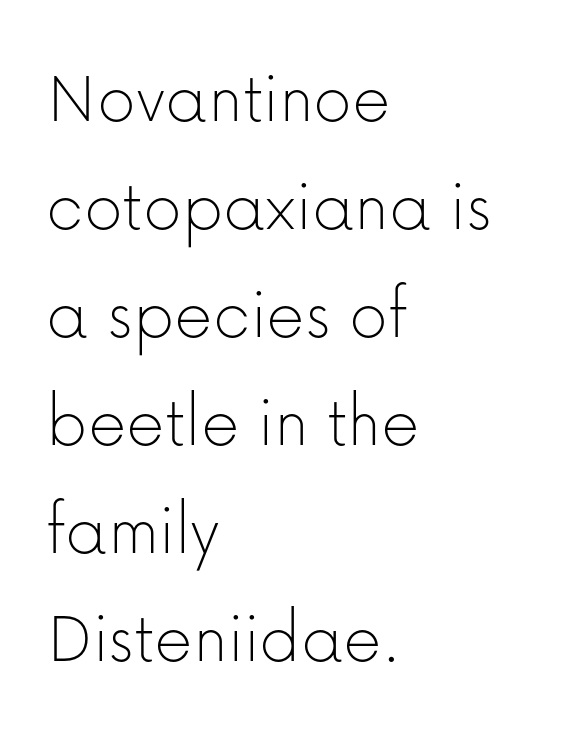
{"serif": "no", "italic": "no", "bold": "no", "weight": "thin", "width": "normal", "stroke_contrast": "low", "x_height": "medium", "monospaced": "no", "underline": "no", "align": "left", "line_spacing": "normal", "line_spacing_ratio": 1.44, "letter_spacing": "normal", "letter_spacing_em": 0.0, "glyph_px": 75}
